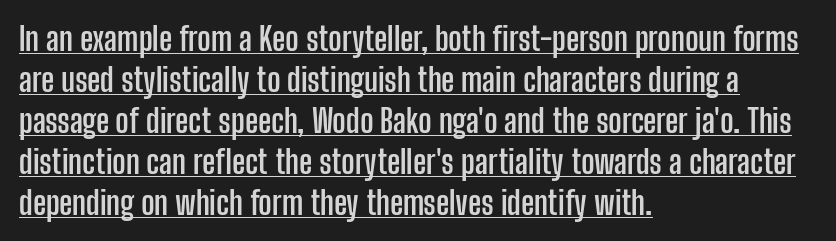
The image shows 32 px semibold, condensed sans-serif type, upright; set left-aligned, normal line spacing (1.28x), normal letter spacing, underlined; low stroke contrast and a medium x-height.
